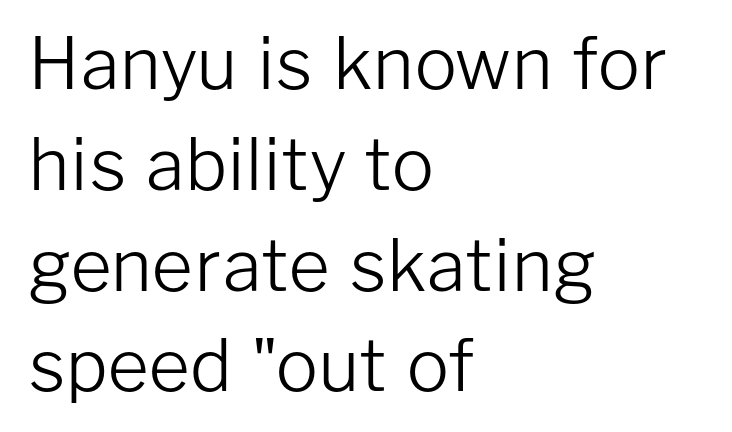
Q: Is the text bold? A: No.
Q: Is the text italic (slanted)? A: No, it is upright.
Q: Is the typeface a serif or a sans-serif typeface? A: Sans-serif.
Q: Is the text underlined? A: No.
Q: How is the paragraph aligned? A: Left-aligned.
Q: Is the spacing between letters normal or unusually wide? A: Normal.
Q: Is the spacing between lines tight, normal or loose? A: Normal.
Q: Width (condensed, normal, or wide)? A: Normal.
Q: Stroke contrast? A: Low.
Q: x-height? A: Medium.
Q: Monospaced? A: No.
